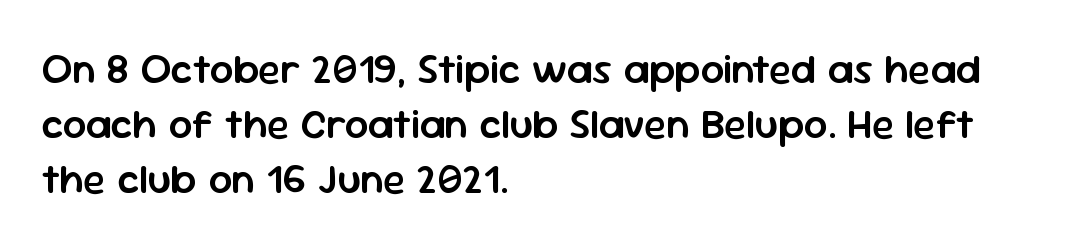
Q: Is the text bold? A: Semi-bold.
Q: Is the text italic (slanted)? A: No, it is upright.
Q: Is the typeface a serif or a sans-serif typeface? A: Sans-serif.
Q: Is the text underlined? A: No.
Q: How is the paragraph aligned? A: Left-aligned.
Q: Is the spacing between letters normal or unusually wide? A: Normal.
Q: Is the spacing between lines tight, normal or loose? A: Normal.
Q: Width (condensed, normal, or wide)? A: Normal.
Q: Stroke contrast? A: Low.
Q: x-height? A: Medium.
Q: Monospaced? A: No.
